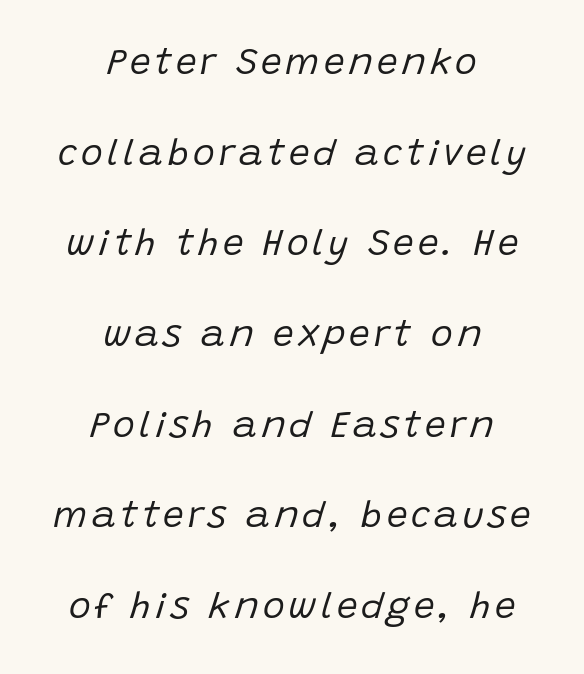
The image shows 37 px regular-weight type, italic (leaning right); set centered, loose line spacing (2.45x), not underlined; low stroke contrast and a large x-height.
